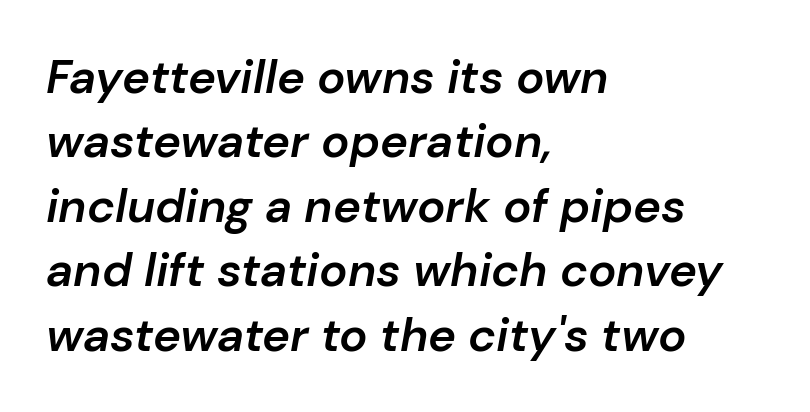
Between one letter and the next there's only the usual sliver of space. Every row of glyphs begins at an identical x-position on the left. This sample has the flowing, uneven cadence of proportional lettering. Only glyphs here, with clear space below each row. Italic: yes, the glyphs are oblique.
